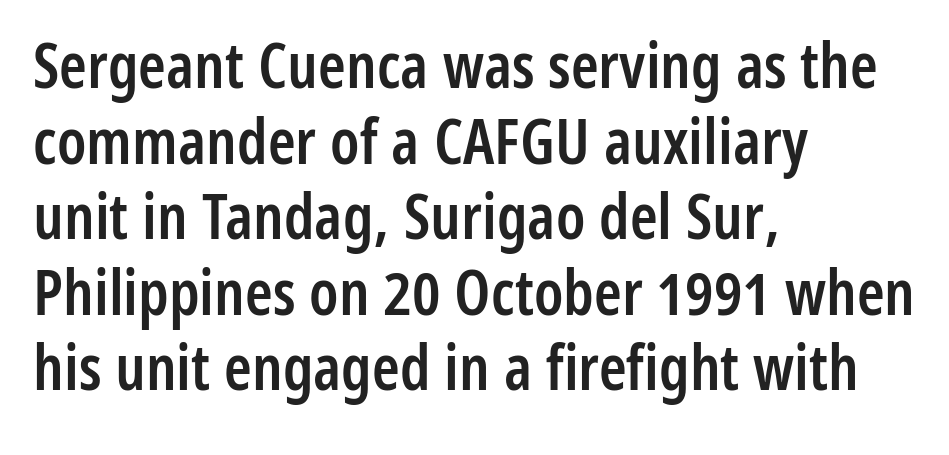
{"serif": "no", "italic": "no", "bold": "semi", "weight": "semibold", "width": "condensed", "stroke_contrast": "low", "x_height": "medium", "monospaced": "no", "underline": "no", "align": "left", "line_spacing_ratio": 1.2, "letter_spacing": "normal", "letter_spacing_em": 0.0, "glyph_px": 63}
